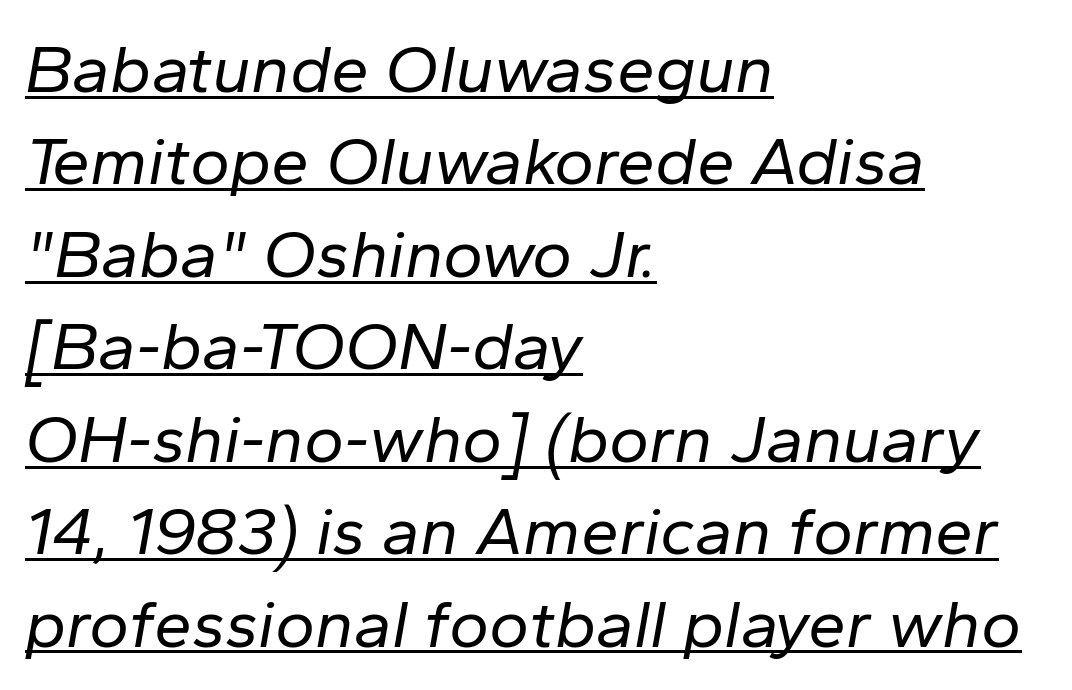
The leading is moderate, giving the passage an even texture. Stem width sits at or under what a default text font uses. Has an underline been added? It has. The letters advance in unequal steps, a hallmark of proportional type. The letterforms sit shoulder to shoulder at normal distance.
